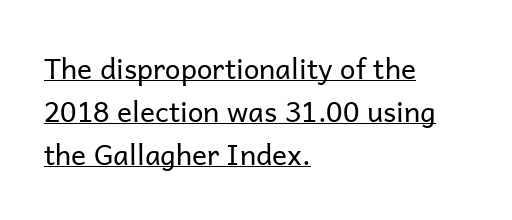
Short note: letters normally spaced. Do the characters align in a grid? No, the font is proportional. Notice how the passage keeps a crisp vertical edge on the left only. A continuous stroke trails under the words, as in a hyperlink. No letter is thick-stroked: the sample isn't bold.
